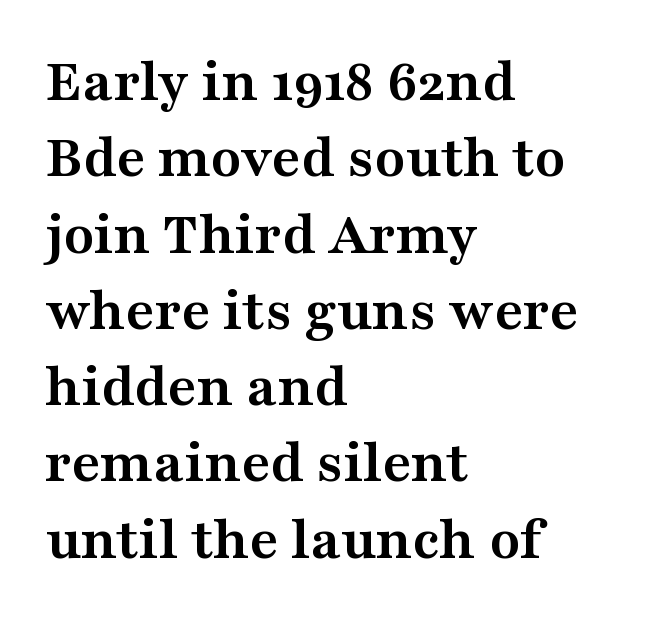
{"serif": "yes", "italic": "no", "bold": "yes", "weight": "semibold", "width": "wide", "stroke_contrast": "medium", "x_height": "medium", "monospaced": "no", "underline": "no", "align": "left", "line_spacing_ratio": 1.23, "letter_spacing": "normal", "letter_spacing_em": 0.0, "glyph_px": 62}
